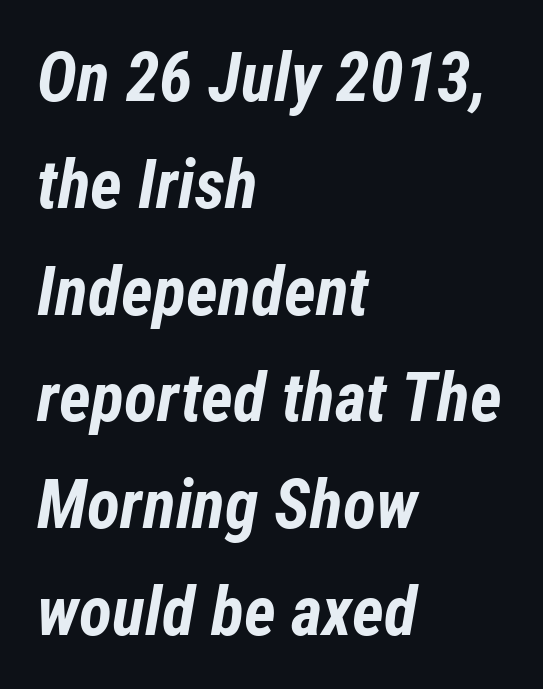
{"italic": "yes", "lean": "right", "slant_degrees": 12, "bold": "yes", "weight": "bold", "width": "condensed", "stroke_contrast": "low", "x_height": "medium", "monospaced": "no", "underline": "no", "align": "left", "line_spacing": "normal", "line_spacing_ratio": 1.57, "letter_spacing": "normal", "letter_spacing_em": 0.0, "glyph_px": 68}
